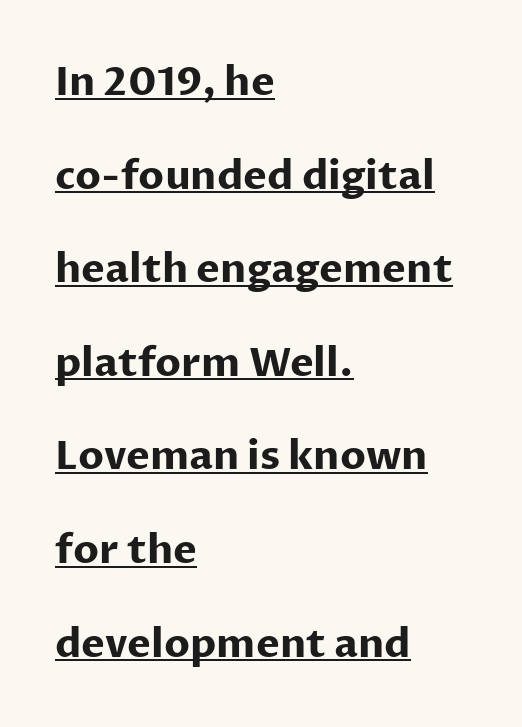
Q: Is the text bold? A: Yes.
Q: Is the text italic (slanted)? A: No, it is upright.
Q: Is the typeface a serif or a sans-serif typeface? A: Sans-serif.
Q: Is the text underlined? A: Yes.
Q: How is the paragraph aligned? A: Left-aligned.
Q: Is the spacing between letters normal or unusually wide? A: Normal.
Q: Is the spacing between lines tight, normal or loose? A: Loose.
Q: Width (condensed, normal, or wide)? A: Normal.
Q: Stroke contrast? A: Low.
Q: x-height? A: Medium.
Q: Monospaced? A: No.
